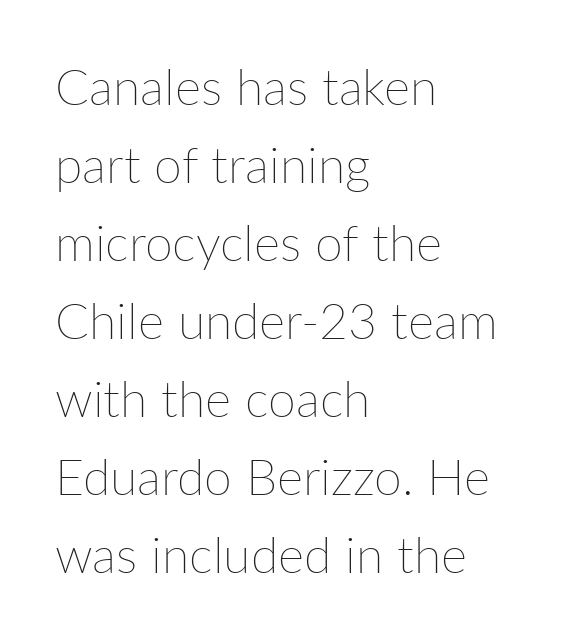
The image shows 50 px thin type, upright; set left-aligned, normal line spacing (1.56x), normal letter spacing, not underlined; low stroke contrast and a medium x-height.
